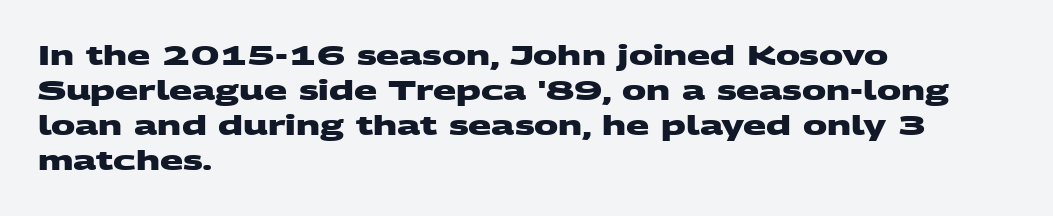
Q: Is the text bold? A: Yes.
Q: Is the text underlined? A: No.
Q: How is the paragraph aligned? A: Left-aligned.
Q: Is the spacing between letters normal or unusually wide? A: Normal.
Q: Is the spacing between lines tight, normal or loose? A: Normal.
